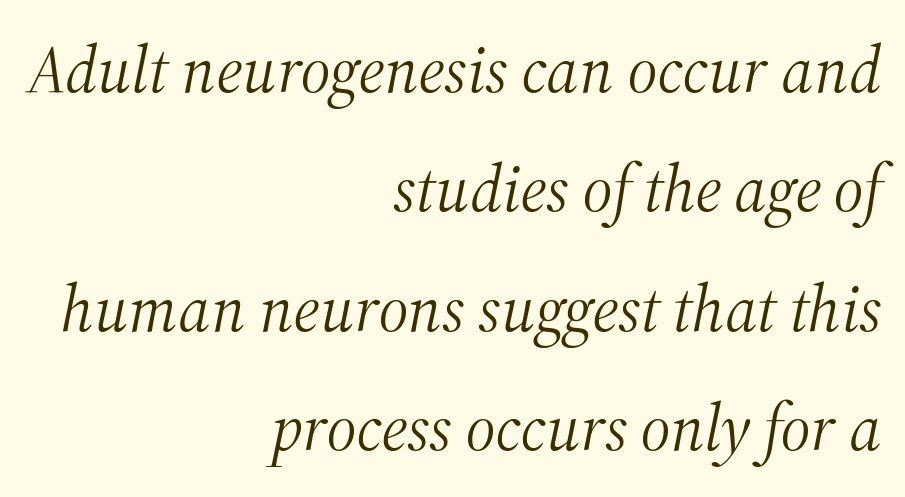
{"serif": "yes", "italic": "yes", "lean": "right", "slant_degrees": 12, "bold": "no", "weight": "light", "width": "normal", "stroke_contrast": "medium", "x_height": "medium", "monospaced": "no", "underline": "no", "align": "right", "line_spacing_ratio": 1.81, "letter_spacing": "normal", "letter_spacing_em": 0.0, "glyph_px": 66}
